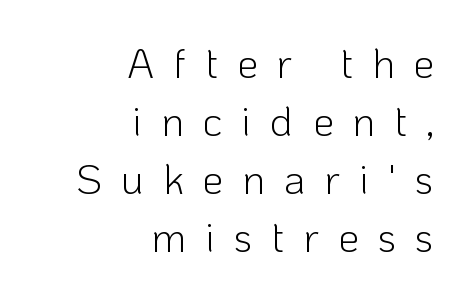
{"serif": "no", "italic": "no", "bold": "no", "weight": "light", "width": "normal", "stroke_contrast": "low", "x_height": "medium", "monospaced": "no", "underline": "no", "align": "right", "line_spacing": "normal", "line_spacing_ratio": 1.38, "letter_spacing": "wide", "letter_spacing_em": 0.45, "glyph_px": 42}
